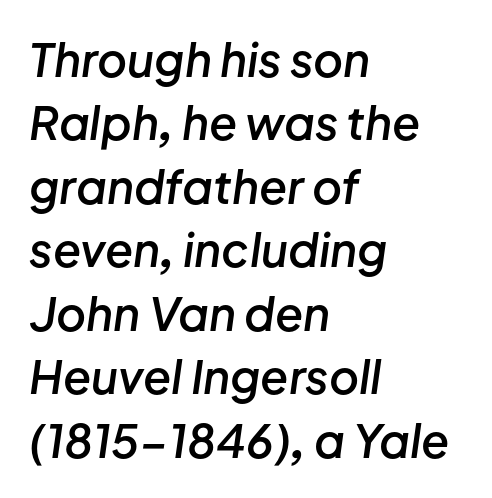
{"italic": "yes", "lean": "right", "slant_degrees": 8, "bold": "semi", "weight": "semibold", "width": "normal", "stroke_contrast": "low", "x_height": "medium", "monospaced": "no", "underline": "no", "align": "left", "line_spacing": "normal", "line_spacing_ratio": 1.38, "letter_spacing": "normal", "letter_spacing_em": 0.0, "glyph_px": 46}
